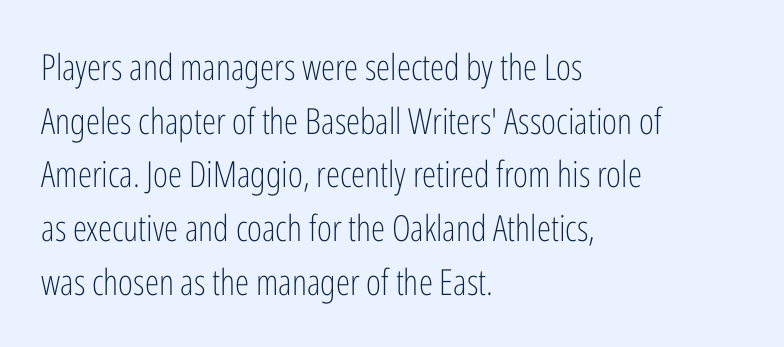
{"serif": "no", "italic": "no", "bold": "no", "weight": "light", "width": "condensed", "stroke_contrast": "low", "x_height": "medium", "monospaced": "no", "underline": "no", "align": "left", "line_spacing": "normal", "line_spacing_ratio": 1.49, "letter_spacing": "normal", "letter_spacing_em": 0.0, "glyph_px": 36}
